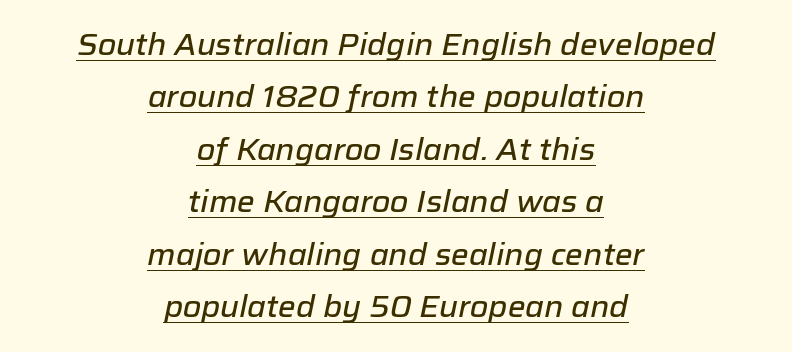
Q: Is the text italic (slanted)? A: Yes, it leans right by about 12 degrees.
Q: Is the text underlined? A: Yes.
Q: How is the paragraph aligned? A: Centered.
Q: Is the spacing between letters normal or unusually wide? A: Normal.
Q: Width (condensed, normal, or wide)? A: Normal.
Q: Stroke contrast? A: Low.
Q: x-height? A: Medium.
Q: Monospaced? A: No.
